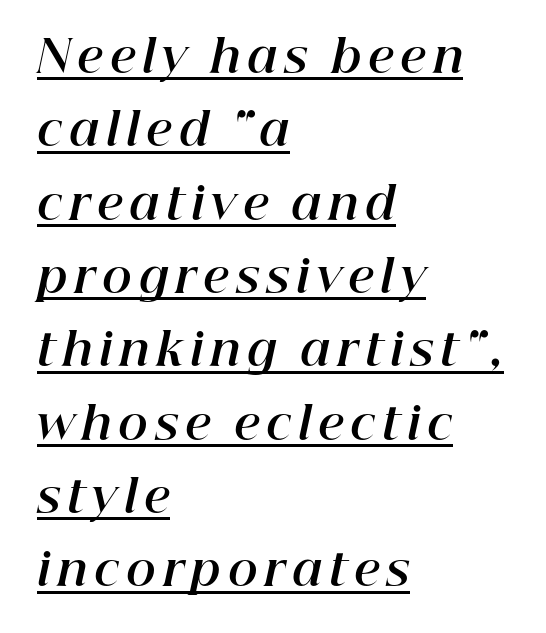
{"italic": "yes", "lean": "right", "slant_degrees": 12, "bold": "yes", "weight": "bold", "width": "normal", "stroke_contrast": "high", "x_height": "medium", "monospaced": "no", "underline": "yes", "align": "left", "line_spacing": "normal", "line_spacing_ratio": 1.63, "glyph_px": 45}
